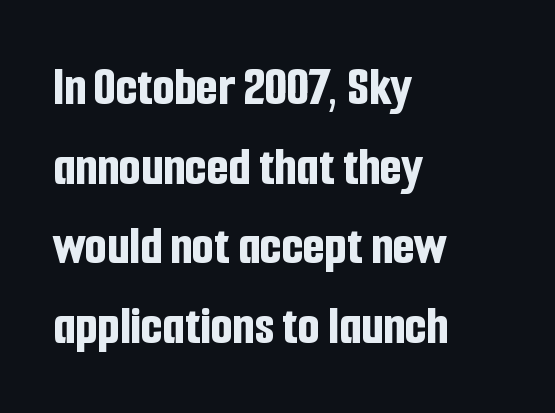
Q: Is the text bold? A: Yes.
Q: Is the text italic (slanted)? A: No, it is upright.
Q: Is the typeface a serif or a sans-serif typeface? A: Sans-serif.
Q: Is the text underlined? A: No.
Q: How is the paragraph aligned? A: Left-aligned.
Q: Is the spacing between letters normal or unusually wide? A: Normal.
Q: Is the spacing between lines tight, normal or loose? A: Normal.
Q: Width (condensed, normal, or wide)? A: Condensed.
Q: Stroke contrast? A: Low.
Q: x-height? A: Medium.
Q: Monospaced? A: No.
